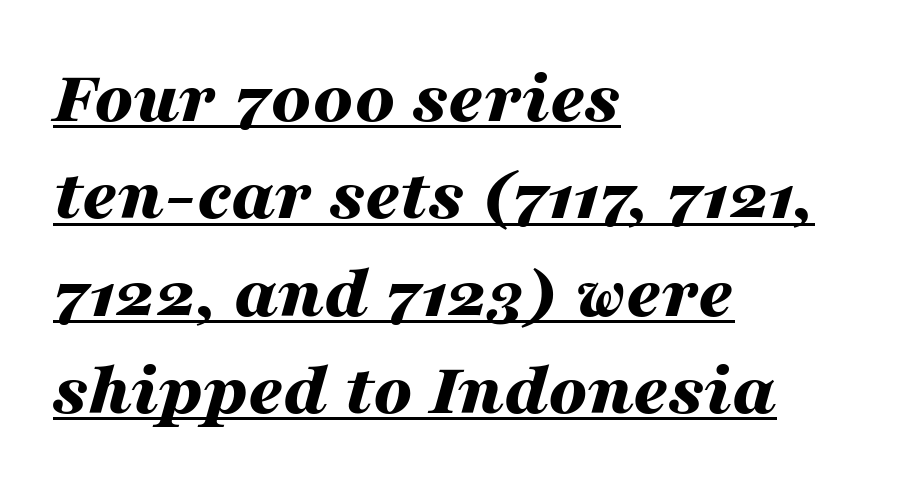
The typography opts for an oblique posture over an upright one. Is the type bold? Yes — the strokes are clearly thick and heavy. This sample uses plain, unmodified letter spacing. Looks like someone drew a line under every word here.
